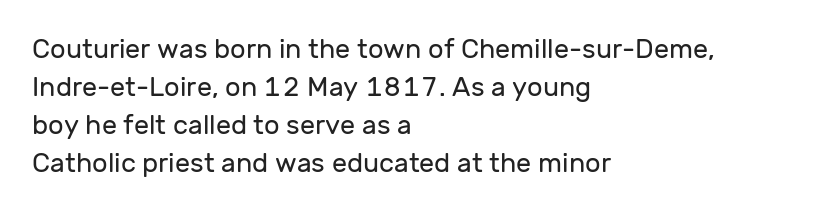
The designer left line spacing at the default. A classic flush-left, rag-right setting is used for this passage. The font sits on the lighter half of the weight spectrum, regular included. The letters stand straight up with perfectly vertical stems. No word sits above an underline.
